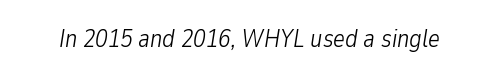
The image shows 25 px text type, italic (leaning right); set normal letter spacing, not underlined.
